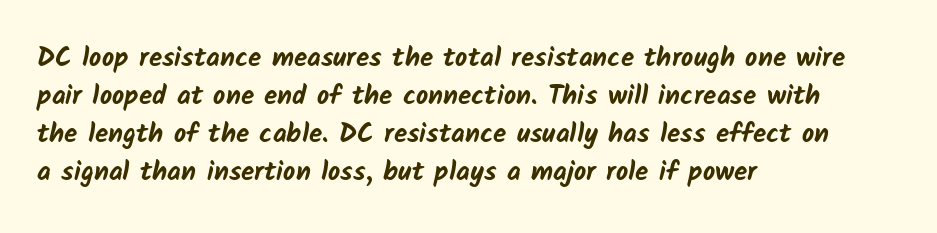
{"bold": "yes", "underline": "no", "align": "left", "line_spacing": "normal", "line_spacing_ratio": 1.41, "letter_spacing": "normal", "letter_spacing_em": 0.0, "glyph_px": 27}
